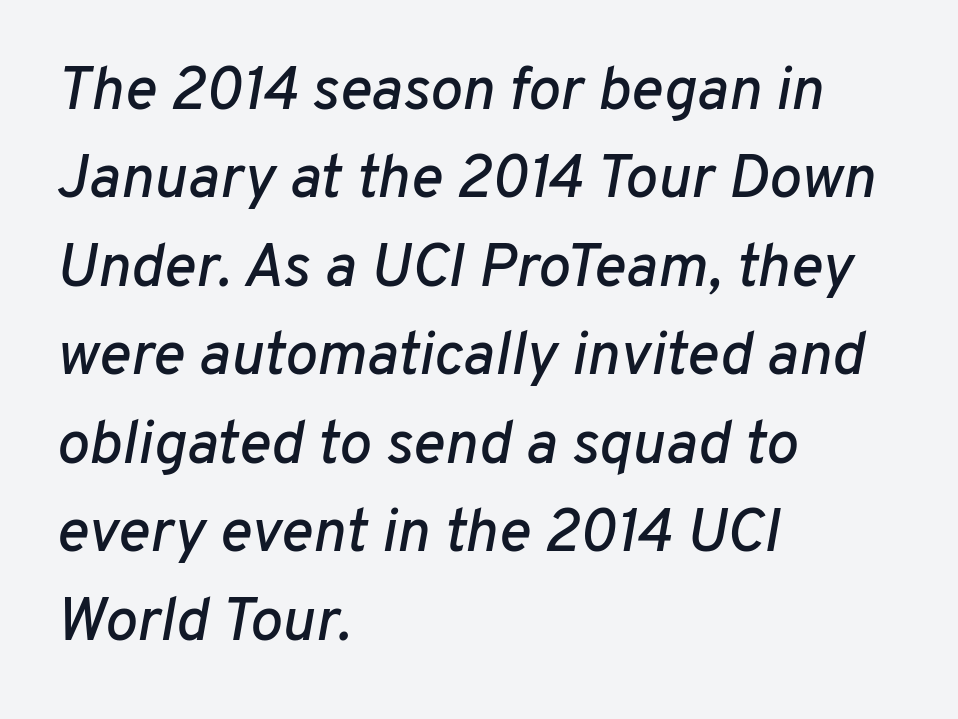
Q: Is the text italic (slanted)? A: Yes, it leans right by about 10 degrees.
Q: Is the text underlined? A: No.
Q: How is the paragraph aligned? A: Left-aligned.
Q: Is the spacing between letters normal or unusually wide? A: Normal.
Q: Is the spacing between lines tight, normal or loose? A: Normal.
Q: Width (condensed, normal, or wide)? A: Normal.
Q: Stroke contrast? A: Low.
Q: x-height? A: Medium.
Q: Monospaced? A: No.
